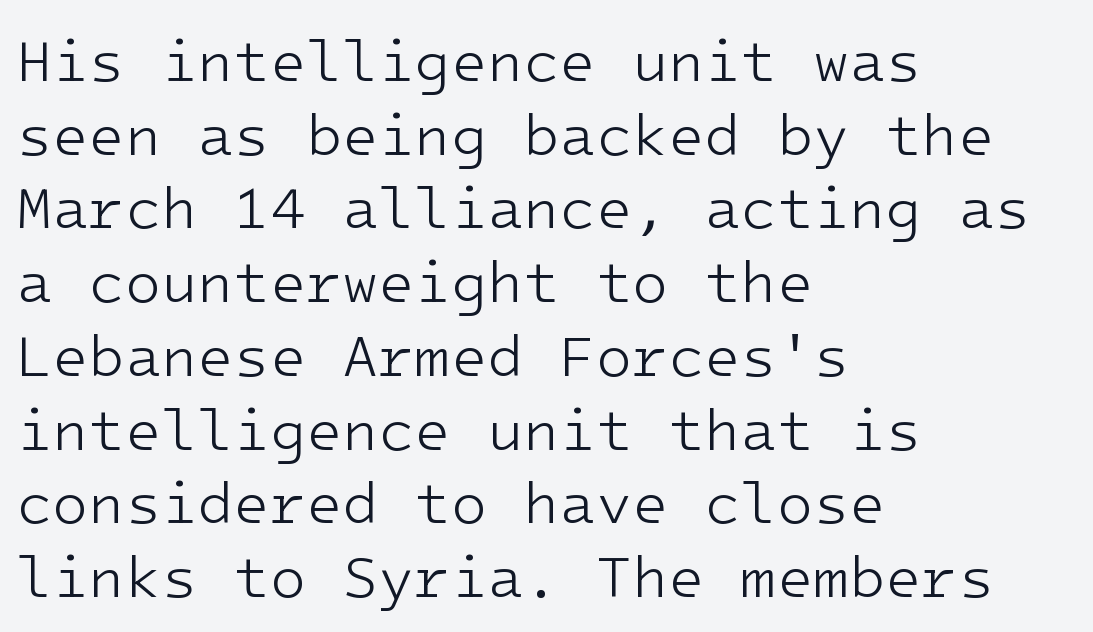
This sample is left-justified, so line endings fall wherever the words run out. The baseline area is clear. This is the regular roman posture of the typeface. Honestly, the letter spacing is just normal — you wouldn't notice it. Vertical stems look standard width or narrower in stroke.
